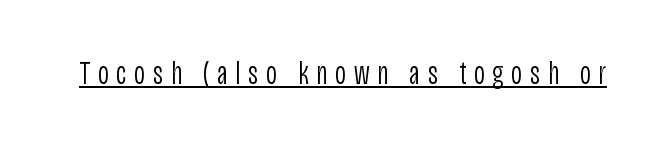
{"serif": "no", "italic": "no", "bold": "no", "weight": "light", "width": "condensed", "stroke_contrast": "low", "x_height": "large", "monospaced": "no", "underline": "yes", "letter_spacing": "wide", "letter_spacing_em": 0.24, "glyph_px": 33}
